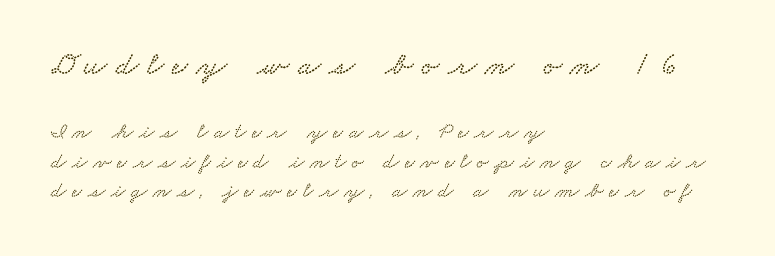
Regular leading. Here the designer chose a conventional face with non-uniform glyph widths. Reading down the block, your eye returns to a fixed left position each line. The rendering shows small feet on the letterforms — a serif design. Anything drawn beneath the words? Only blank space. Larger block? The one above; the one below is distinctly smaller.
